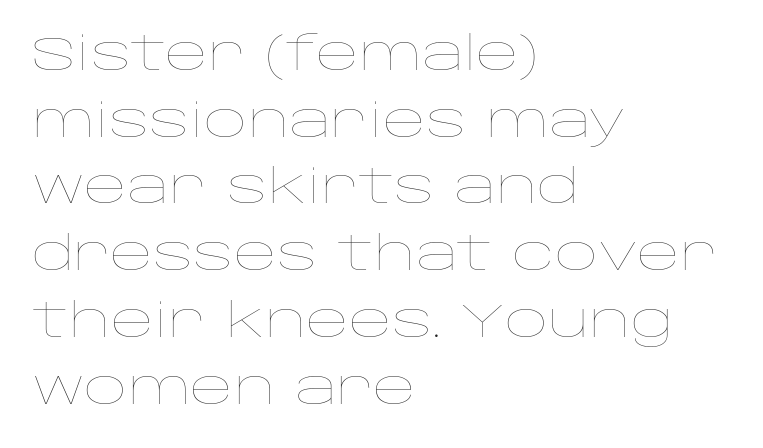
The rendering uses natural spacing where letterforms have individual widths. A typesetter would call this leading conventional body-copy spacing. The strip under each line holds only bare page. Bold? No — there's no thickening of the strokes.
